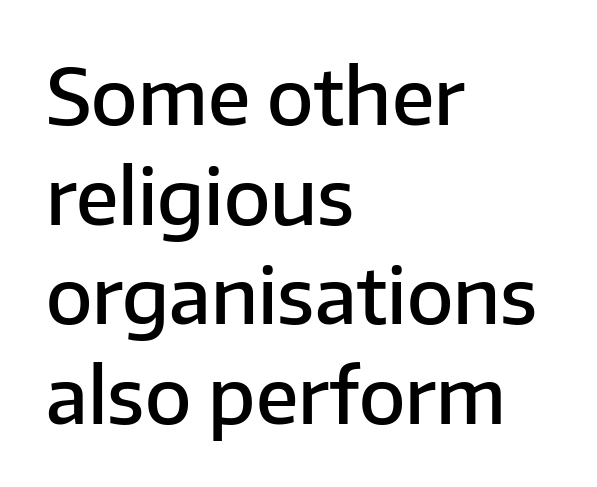
The image shows 76 px semibold sans-serif type, upright; set left-aligned, normal line spacing (1.31x), normal letter spacing, not underlined; low stroke contrast and a medium x-height.
